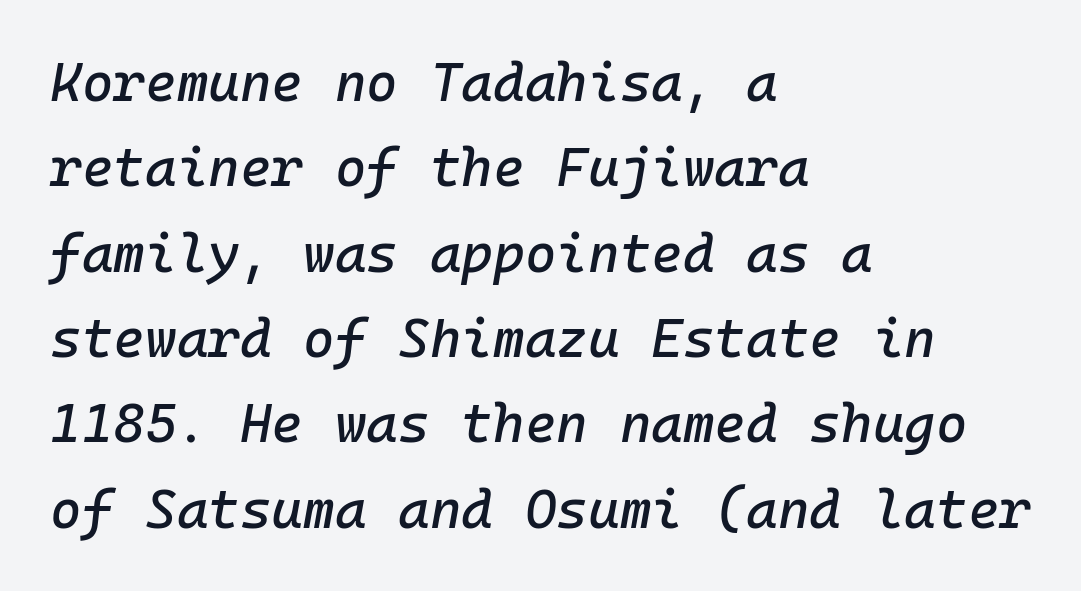
Glance below the letters and you will spot only blank space. Reading down the block, your eye returns to a fixed left position each line. The rendering keeps characters at their native spacing. Notice how the stems are inclined rather than vertical — that's the hallmark of italics. What's the leading like? Ordinary, nothing unusual.
